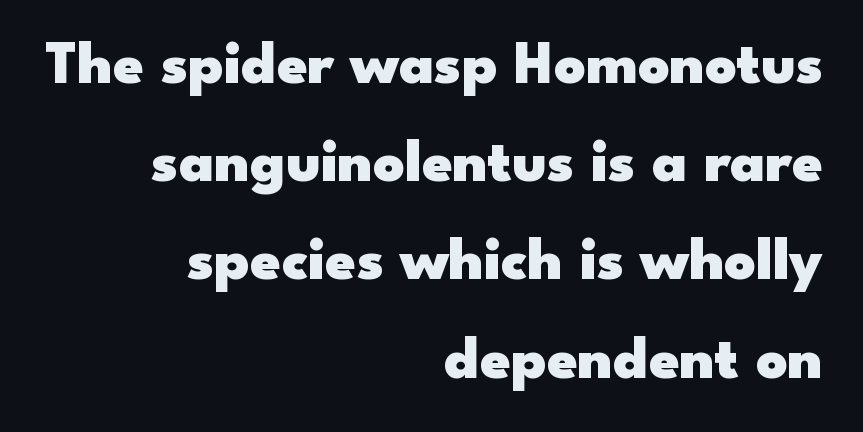
Italic: no, the glyphs are upright roman. Is this a sans? Yes — the strokes have no serifs. These lines carry a lot of weight — the face is fully bold. Reading down the column, the eye jumps a familiar distance to each next line.
